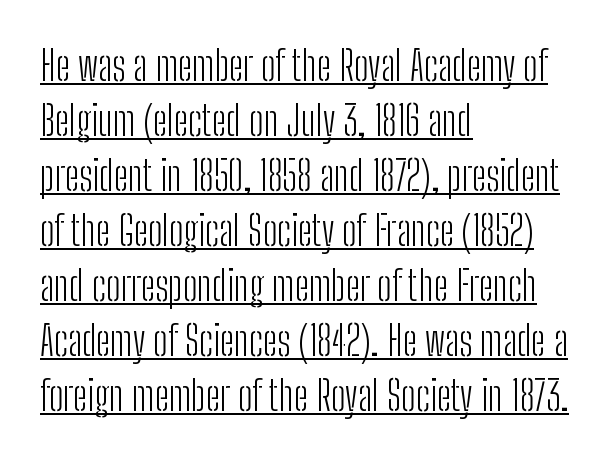
{"serif": "no", "italic": "no", "bold": "no", "weight": "light", "width": "condensed", "stroke_contrast": "low", "x_height": "medium", "monospaced": "no", "underline": "yes", "align": "left", "line_spacing": "normal", "line_spacing_ratio": 1.34, "letter_spacing": "normal", "letter_spacing_em": 0.0, "glyph_px": 41}
